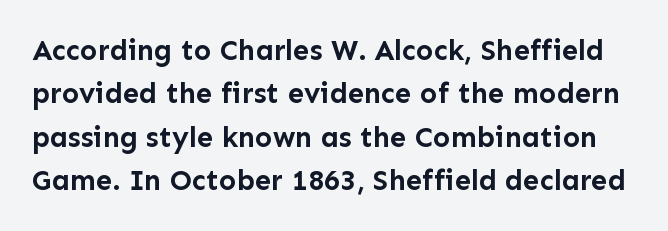
{"serif": "no", "italic": "no", "bold": "yes", "weight": "semibold", "width": "normal", "stroke_contrast": "low", "x_height": "medium", "monospaced": "no", "underline": "no", "line_spacing": "normal", "line_spacing_ratio": 1.5, "letter_spacing": "normal", "letter_spacing_em": 0.0, "glyph_px": 29}
